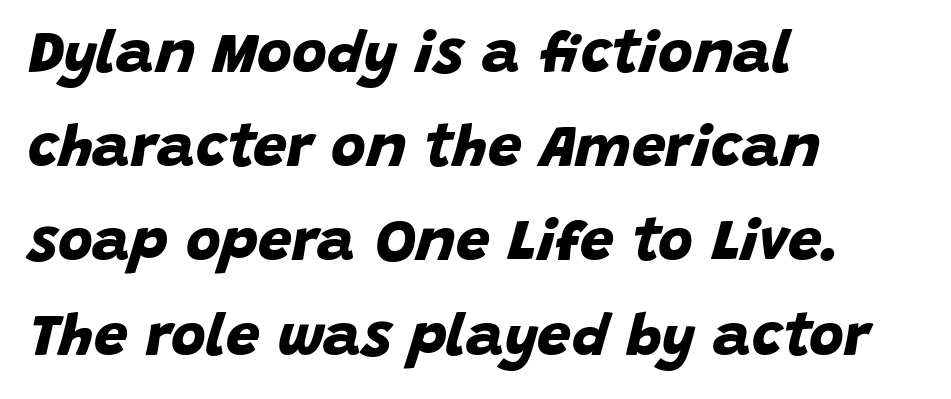
Q: Is the text bold? A: Yes.
Q: Is the typeface a serif or a sans-serif typeface? A: Sans-serif.
Q: Is the text underlined? A: No.
Q: How is the paragraph aligned? A: Left-aligned.
Q: Is the spacing between letters normal or unusually wide? A: Normal.
Q: Is the spacing between lines tight, normal or loose? A: Normal.
Q: Width (condensed, normal, or wide)? A: Normal.
Q: Stroke contrast? A: Low.
Q: x-height? A: Large.
Q: Monospaced? A: No.
